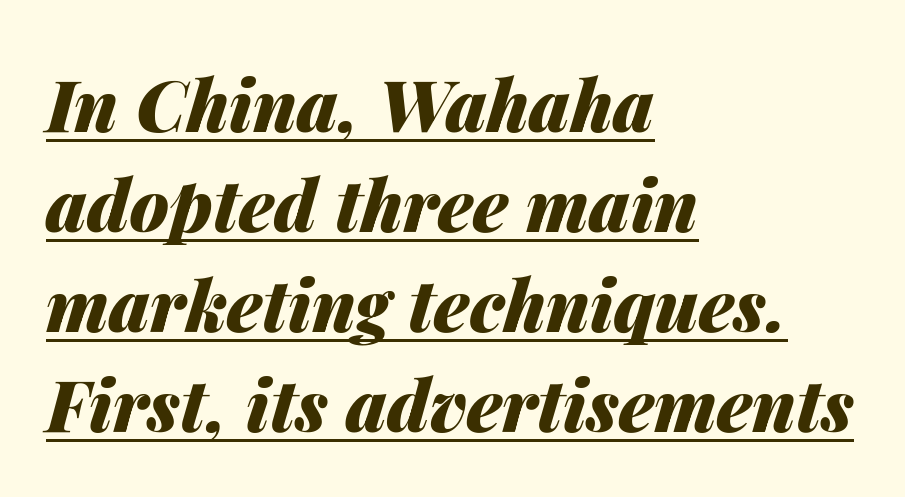
Q: Is the text bold? A: Yes.
Q: Is the text italic (slanted)? A: Yes, it leans right by about 14 degrees.
Q: Is the text underlined? A: Yes.
Q: How is the paragraph aligned? A: Left-aligned.
Q: Is the spacing between letters normal or unusually wide? A: Normal.
Q: Is the spacing between lines tight, normal or loose? A: Normal.
Q: Width (condensed, normal, or wide)? A: Normal.
Q: Stroke contrast? A: Medium.
Q: x-height? A: Medium.
Q: Monospaced? A: No.
